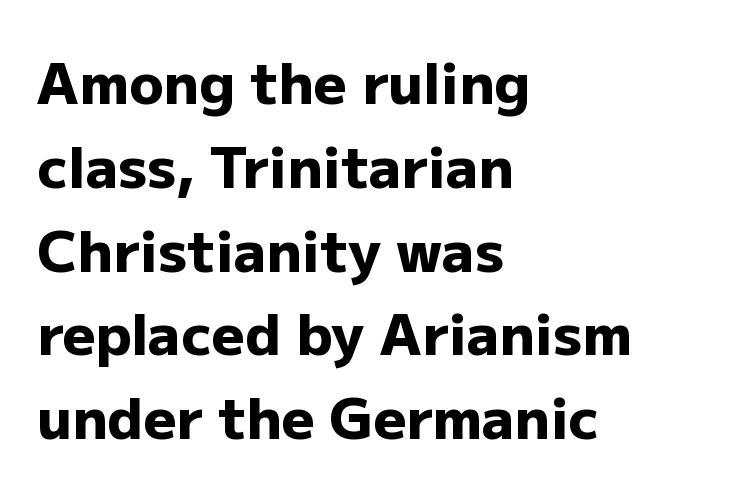
{"serif": "no", "italic": "no", "bold": "yes", "weight": "heavy", "width": "normal", "stroke_contrast": "low", "x_height": "medium", "monospaced": "no", "underline": "no", "align": "left", "line_spacing": "normal", "line_spacing_ratio": 1.47, "letter_spacing": "normal", "letter_spacing_em": 0.0, "glyph_px": 57}
